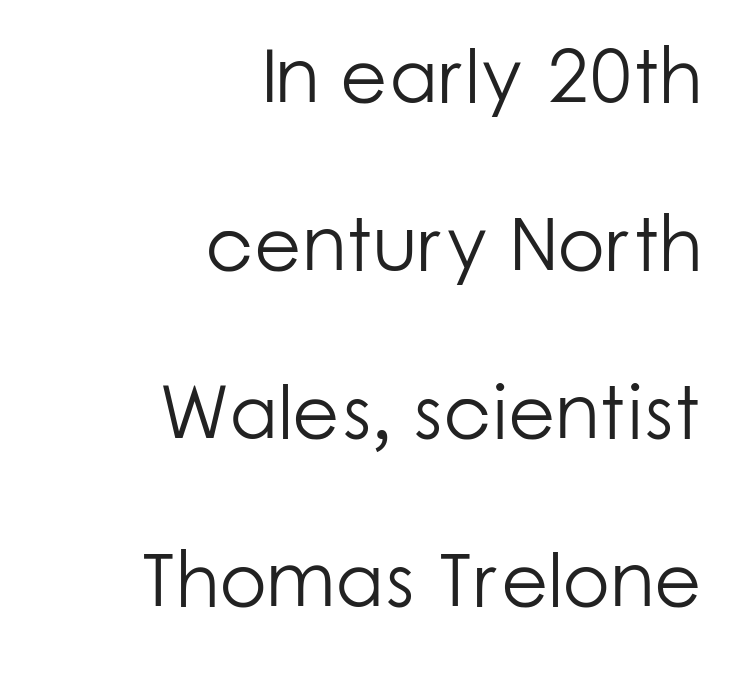
Q: Is the text bold? A: No.
Q: Is the text italic (slanted)? A: No, it is upright.
Q: Is the typeface a serif or a sans-serif typeface? A: Sans-serif.
Q: Is the text underlined? A: No.
Q: How is the paragraph aligned? A: Right-aligned.
Q: Is the spacing between letters normal or unusually wide? A: Normal.
Q: Is the spacing between lines tight, normal or loose? A: Loose.
Q: Width (condensed, normal, or wide)? A: Normal.
Q: Stroke contrast? A: Low.
Q: x-height? A: Medium.
Q: Monospaced? A: No.
